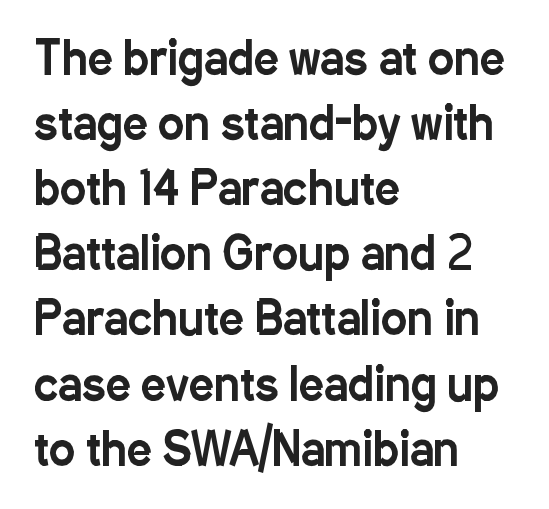
The image shows 44 px condensed sans-serif type, upright; set left-aligned, normal line spacing (1.48x), normal letter spacing, not underlined; low stroke contrast and a medium x-height.
